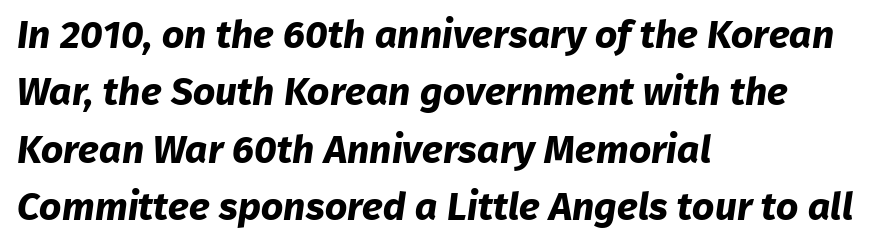
Q: Is the text bold? A: Yes.
Q: Is the typeface a serif or a sans-serif typeface? A: Sans-serif.
Q: Is the text underlined? A: No.
Q: How is the paragraph aligned? A: Left-aligned.
Q: Is the spacing between letters normal or unusually wide? A: Normal.
Q: Is the spacing between lines tight, normal or loose? A: Normal.
Q: Width (condensed, normal, or wide)? A: Normal.
Q: Stroke contrast? A: Low.
Q: x-height? A: Medium.
Q: Monospaced? A: No.
